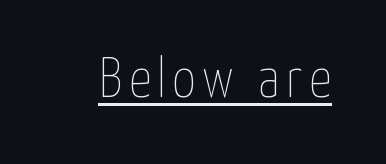
The image shows 56 px thin, condensed type, upright; set underlined; low stroke contrast and a medium x-height.
